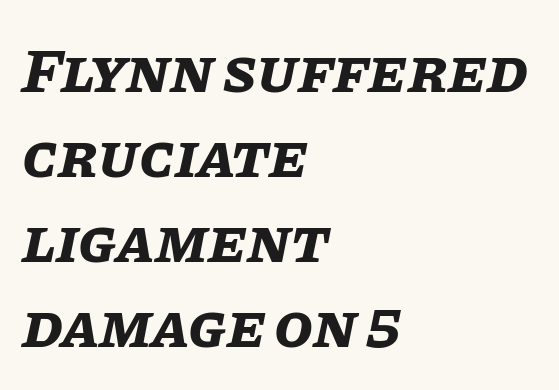
Honestly, the row spacing looks completely unremarkable. Looks like regular typesetting: each glyph gets only the width it needs. Here the glyphs are tracked normally, forming tight word shapes. Rendered with sloped, italic letterforms. Notice how thick the strokes are: this is what a full bold looks like.
